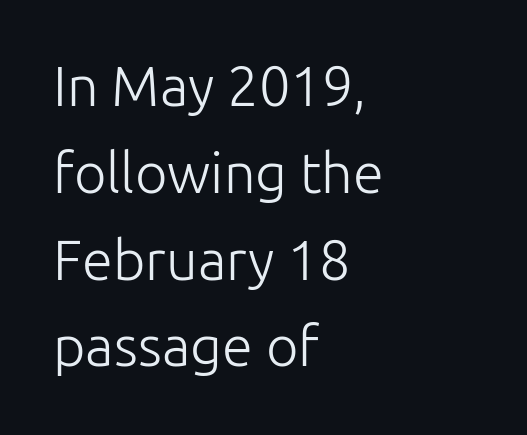
Stems and bowls with no extra thickness — not bold. The designer went with a sans here, leaving each stem footless. It's the straight-up-and-down kind of type. Line spacing here is normal. The gap between lines stays unmarked.
